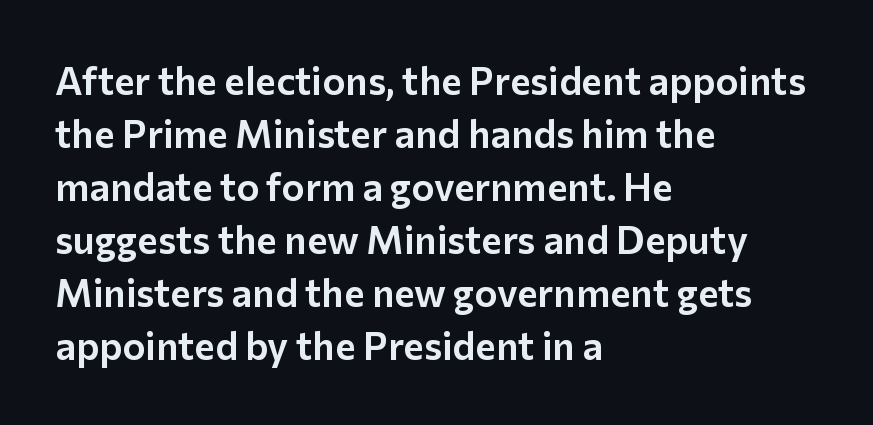
The image shows 39 px sans-serif type, upright; set left-aligned, normal line spacing (1.36x), normal letter spacing, not underlined; low stroke contrast and a medium x-height.
